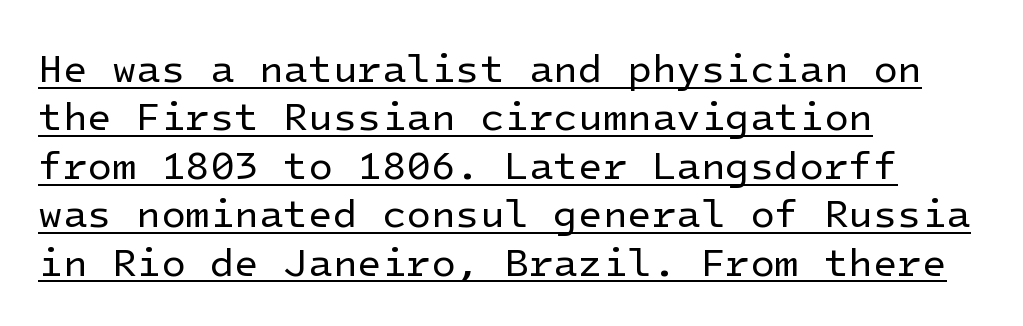
The image shows 40 px regular-weight sans-serif type, upright; set left-aligned, line spacing 1.21x, normal letter spacing, underlined; low stroke contrast and a medium x-height.
